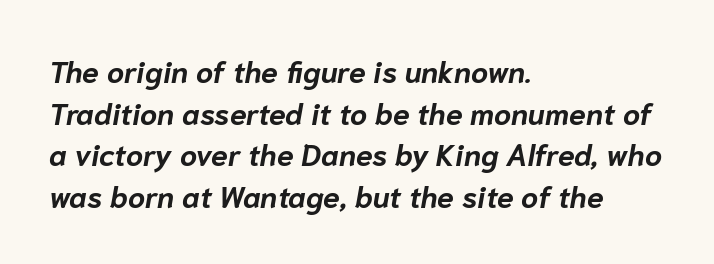
The type is set solid horizontally, with unmodified tracking. Which margin do the lines hug? The left one — the right edge is uneven. Each letter keeps its own natural width here, so spacing adapts to shape. Normally led — the rows are evenly, conventionally spaced. These lines carry a lot of weight — the face is fully bold.
